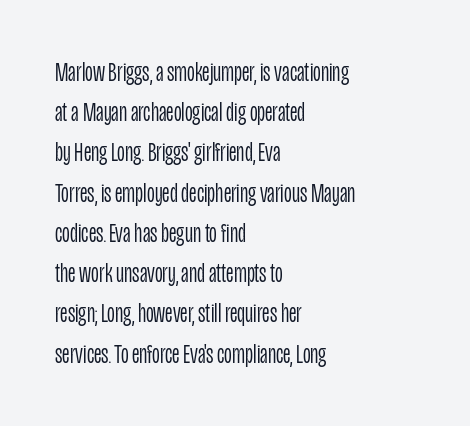
The paragraph shown leans on its left margin. Has an underline been added? It has not. The font's upright variant was chosen for this text. The cut favours lightness, reaching ordinary text weight at its darkest.
